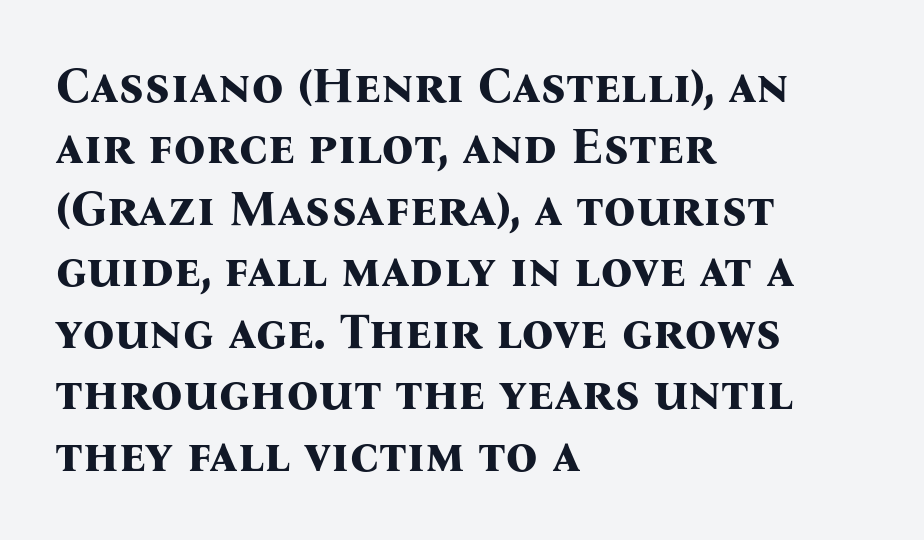
The image shows 50 px bold serif type, upright; set left-aligned, line spacing 1.23x, normal letter spacing, not underlined; medium stroke contrast and a medium x-height.
